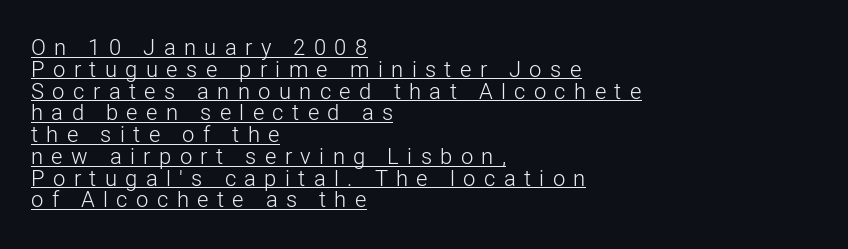
Q: Is the text bold? A: No.
Q: Is the text italic (slanted)? A: No, it is upright.
Q: Is the text underlined? A: Yes.
Q: How is the paragraph aligned? A: Left-aligned.
Q: Is the spacing between letters normal or unusually wide? A: Unusually wide.
Q: Is the spacing between lines tight, normal or loose? A: Tight.
